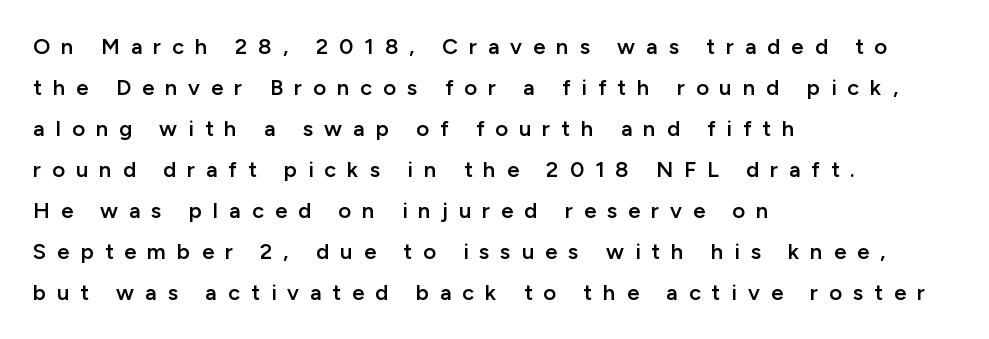
Q: Is the text bold? A: Semi-bold.
Q: Is the text italic (slanted)? A: No, it is upright.
Q: Is the text underlined? A: No.
Q: How is the paragraph aligned? A: Left-aligned.
Q: Is the spacing between letters normal or unusually wide? A: Unusually wide.
